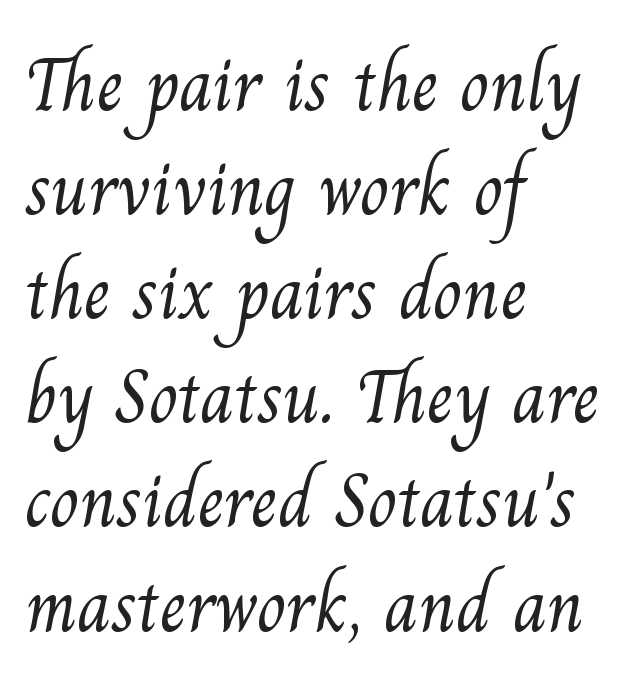
The image shows 76 px light serif type; set left-aligned, normal line spacing (1.37x), normal letter spacing, not underlined; medium stroke contrast and a small x-height.
